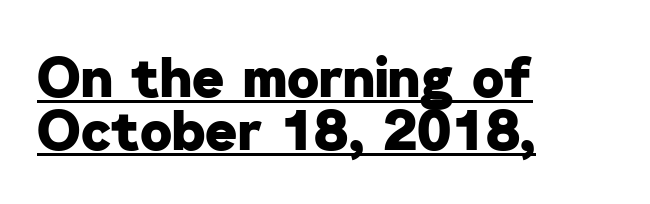
The image shows 55 px heavy sans-serif type; set left-aligned, tight line spacing (0.97x), normal letter spacing, underlined; low stroke contrast and a medium x-height.
